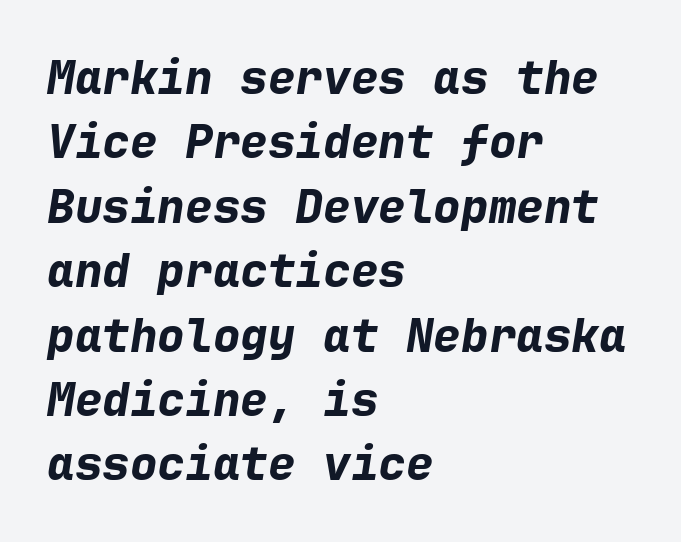
Compared with an ordinary text face, these strokes are far heavier — a full bold. The typography opts for an oblique posture over an upright one. Just letters on the line, the space beneath them empty. If you measured baseline to baseline, you'd find a middling distance. A typesetter would call this monospace, since all characters share one set width.
